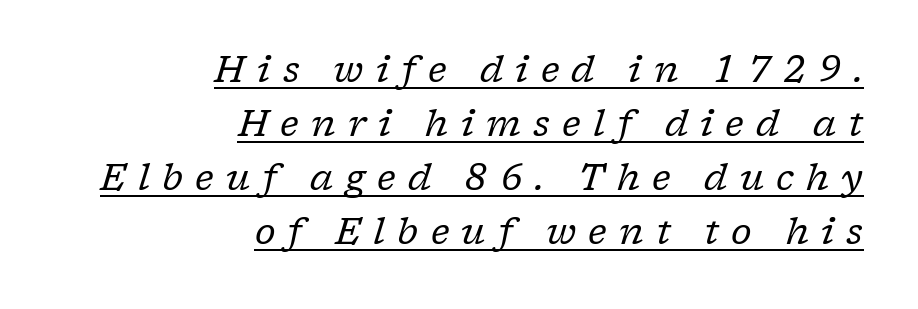
Q: Is the text bold? A: No.
Q: Is the text italic (slanted)? A: Yes, it leans right by about 17 degrees.
Q: Is the typeface a serif or a sans-serif typeface? A: Serif.
Q: Is the text underlined? A: Yes.
Q: How is the paragraph aligned? A: Right-aligned.
Q: Is the spacing between letters normal or unusually wide? A: Unusually wide.
Q: Is the spacing between lines tight, normal or loose? A: Normal.
Q: Width (condensed, normal, or wide)? A: Normal.
Q: Stroke contrast? A: Low.
Q: x-height? A: Medium.
Q: Monospaced? A: No.
